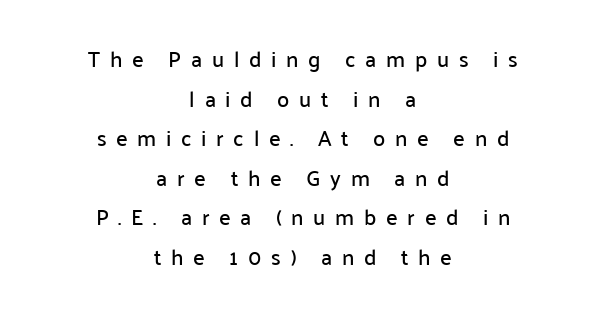
The image shows 22 px text type, upright; set centered, line spacing 1.8x, unusually wide letter spacing (+0.44 em), not underlined.
